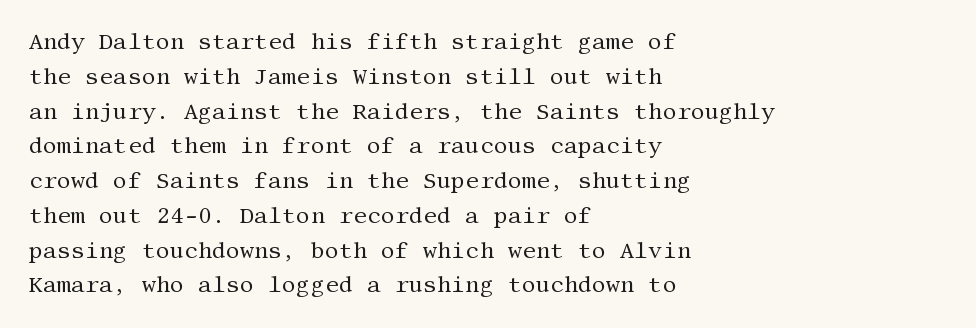
{"italic": "no", "bold": "no", "underline": "no", "align": "left", "line_spacing": "normal", "line_spacing_ratio": 1.58, "letter_spacing": "normal", "letter_spacing_em": 0.0, "glyph_px": 22}
